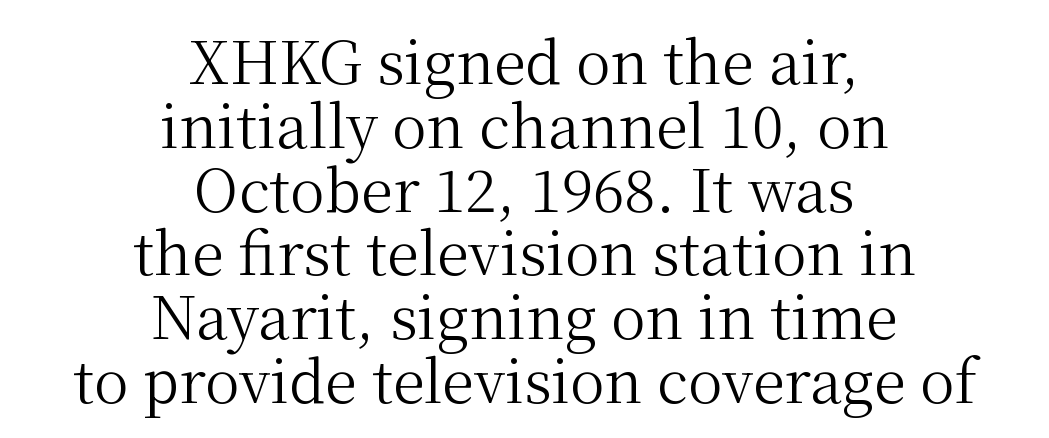
The image shows 58 px regular-weight serif type, upright; set centered, tight line spacing (1.1x), normal letter spacing, not underlined; medium stroke contrast and a medium x-height.
